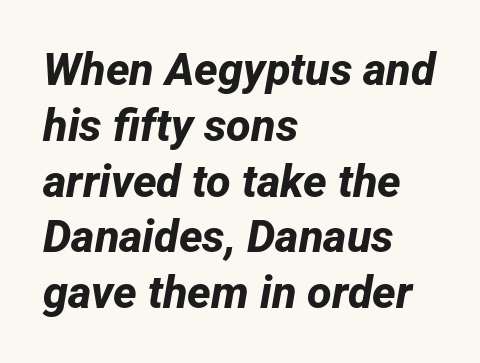
{"serif": "no", "bold": "yes", "weight": "bold", "width": "normal", "stroke_contrast": "low", "x_height": "medium", "monospaced": "no", "underline": "no", "align": "left", "line_spacing_ratio": 1.24, "letter_spacing": "normal", "letter_spacing_em": 0.0, "glyph_px": 45}
